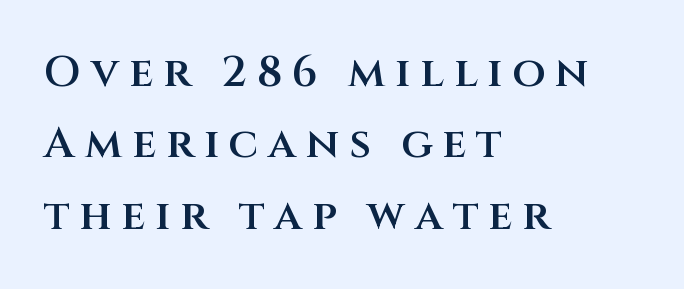
Q: Is the text bold? A: Semi-bold.
Q: Is the text italic (slanted)? A: No, it is upright.
Q: Is the typeface a serif or a sans-serif typeface? A: Sans-serif.
Q: Is the text underlined? A: No.
Q: How is the paragraph aligned? A: Left-aligned.
Q: Is the spacing between letters normal or unusually wide? A: Unusually wide.
Q: Is the spacing between lines tight, normal or loose? A: Normal.
Q: Width (condensed, normal, or wide)? A: Normal.
Q: Stroke contrast? A: Medium.
Q: x-height? A: Large.
Q: Monospaced? A: No.
